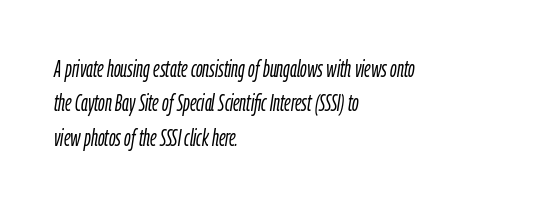
The image shows 23 px text type, italic (leaning right); set left-aligned, normal line spacing (1.5x), normal letter spacing, not underlined.
